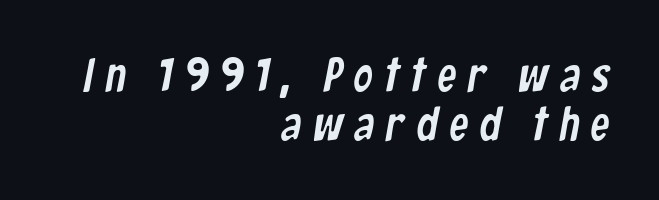
The font family rendered here belongs to the sans-serif group. The strip under each line holds only bare page. Spacing verdict: proportional, widths tailored to each character. How are the letters spaced? Widely, with obvious added tracking. Summary of vertical rhythm: compact, with narrow interline spacing. Is the block centered? No — it sits flush against the right margin.
